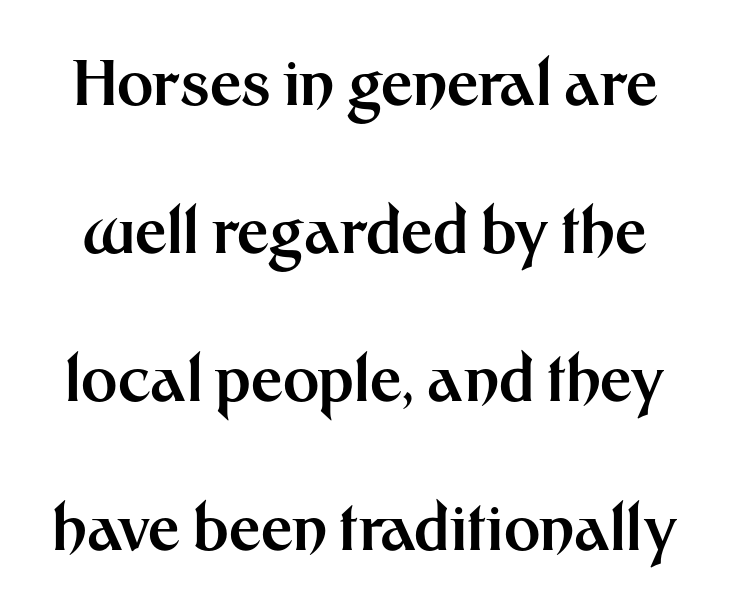
{"serif": "no", "italic": "no", "bold": "yes", "weight": "bold", "width": "normal", "stroke_contrast": "medium", "x_height": "medium", "monospaced": "no", "underline": "no", "line_spacing": "loose", "line_spacing_ratio": 2.39, "letter_spacing": "normal", "letter_spacing_em": 0.0, "glyph_px": 62}
